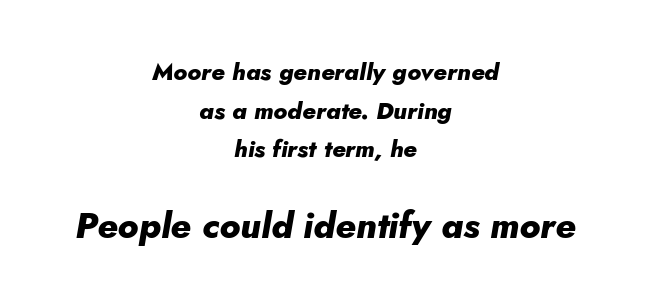
The image shows 36 px heavy type, italic (leaning right); set centered, normal line spacing (1.61x), normal letter spacing, not underlined; the second (bottom) block is 1.5x larger; low stroke contrast and a small x-height.
